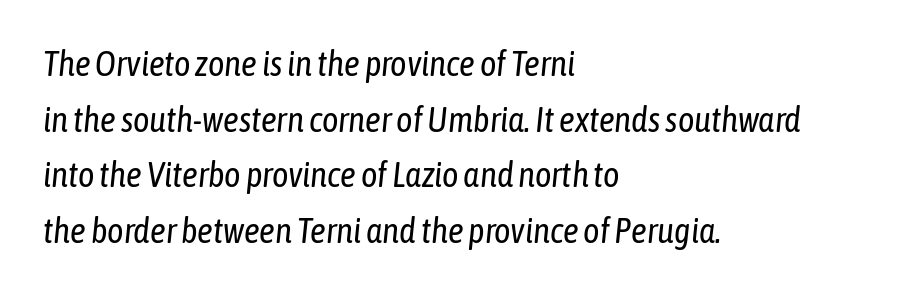
{"italic": "yes", "lean": "right", "slant_degrees": 6, "bold": "no", "weight": "regular", "width": "condensed", "stroke_contrast": "low", "x_height": "medium", "monospaced": "no", "underline": "no", "align": "left", "line_spacing": "normal", "line_spacing_ratio": 1.59, "letter_spacing": "normal", "letter_spacing_em": 0.0, "glyph_px": 35}
